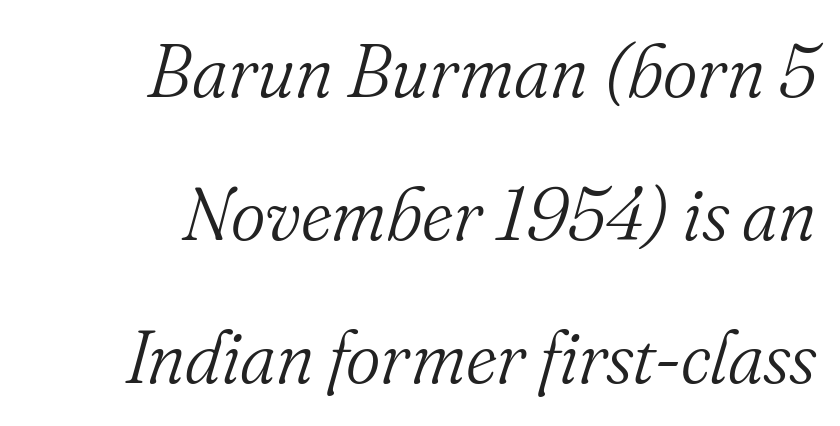
The image shows 74 px light serif type, italic (leaning right); set right-aligned, loose line spacing (1.93x), normal letter spacing, not underlined; medium stroke contrast and a small x-height.
